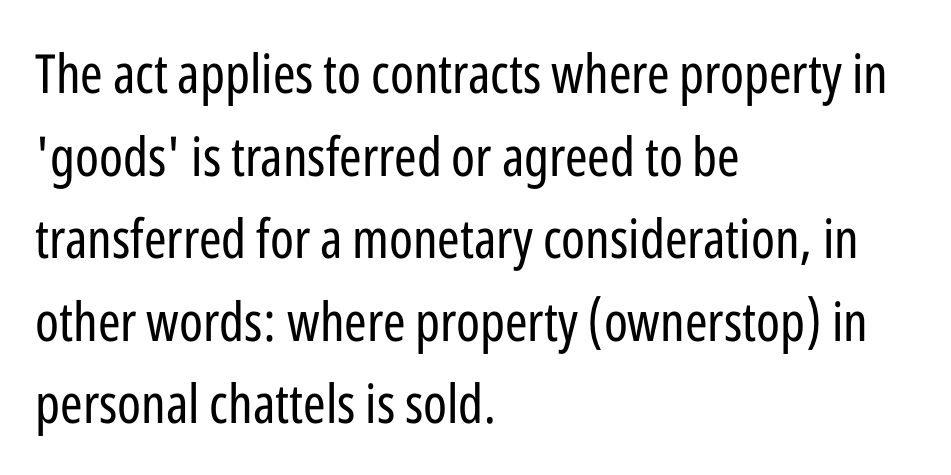
{"serif": "no", "italic": "no", "bold": "no", "weight": "regular", "width": "condensed", "stroke_contrast": "low", "x_height": "medium", "monospaced": "no", "underline": "no", "align": "left", "line_spacing": "normal", "line_spacing_ratio": 1.53, "letter_spacing": "normal", "letter_spacing_em": 0.0, "glyph_px": 54}
